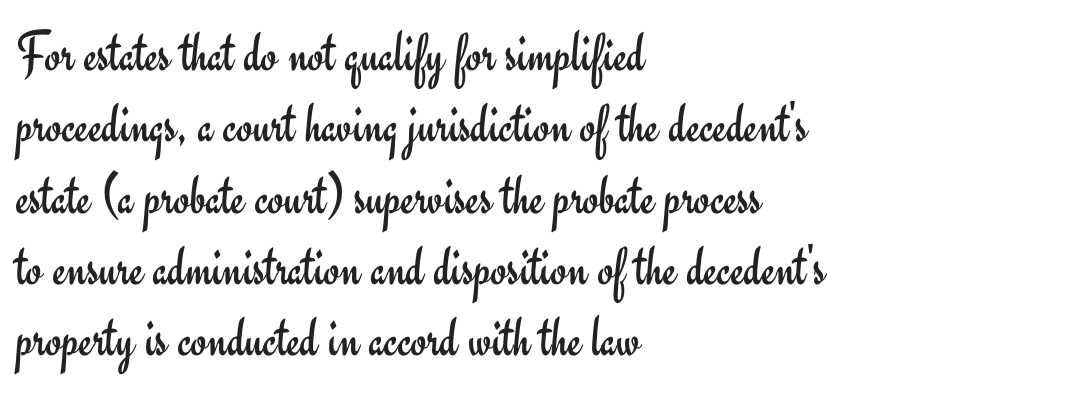
{"serif": "no", "bold": "no", "weight": "regular", "width": "normal", "stroke_contrast": "low", "x_height": "small", "monospaced": "no", "underline": "no", "align": "left", "line_spacing_ratio": 1.23, "letter_spacing": "normal", "letter_spacing_em": 0.0, "glyph_px": 58}
